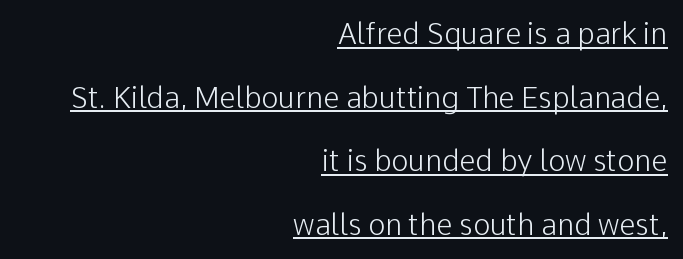
The image shows 29 px light sans-serif type, upright; set right-aligned, loose line spacing (2.19x), normal letter spacing, underlined; low stroke contrast and a medium x-height.
